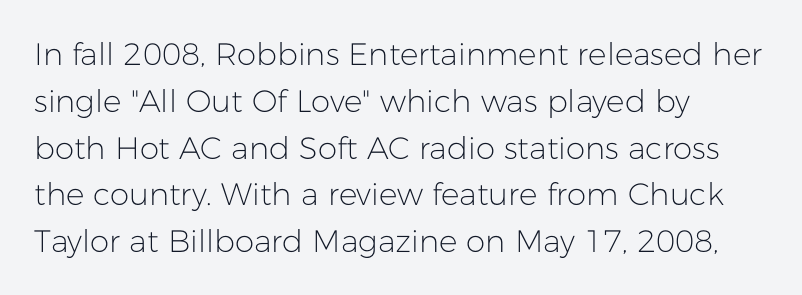
Q: Is the text bold? A: No.
Q: Is the text italic (slanted)? A: No, it is upright.
Q: Is the typeface a serif or a sans-serif typeface? A: Sans-serif.
Q: Is the text underlined? A: No.
Q: How is the paragraph aligned? A: Left-aligned.
Q: Is the spacing between letters normal or unusually wide? A: Normal.
Q: Is the spacing between lines tight, normal or loose? A: Normal.
Q: Width (condensed, normal, or wide)? A: Normal.
Q: Stroke contrast? A: Low.
Q: x-height? A: Medium.
Q: Monospaced? A: No.
